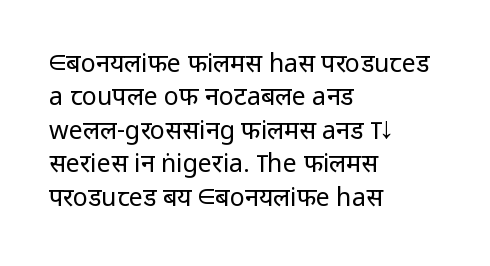
Notice how the stems are strictly vertical — no italics here. Clear beneath every line of the passage. Compared with typical paragraphs, the rows here are spaced about the same. The letters look calm and open, with moderate or lighter stems. Spacing between characters is what you'd get straight out of the box.
